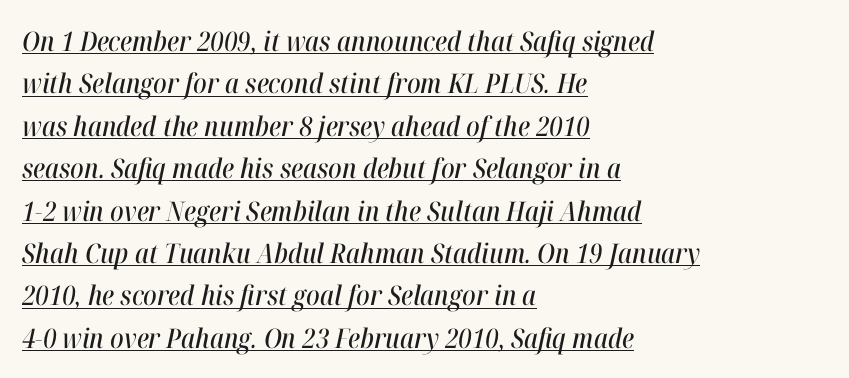
{"italic": "yes", "lean": "right", "slant_degrees": 12, "underline": "yes", "align": "left", "line_spacing": "normal", "line_spacing_ratio": 1.57, "letter_spacing": "normal", "letter_spacing_em": 0.0, "glyph_px": 27}
